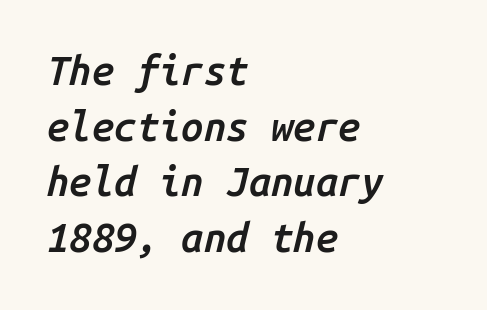
The image shows 40 px semibold type, italic (leaning right), monospaced; set left-aligned, normal line spacing (1.39x), normal letter spacing, not underlined; low stroke contrast and a medium x-height.
